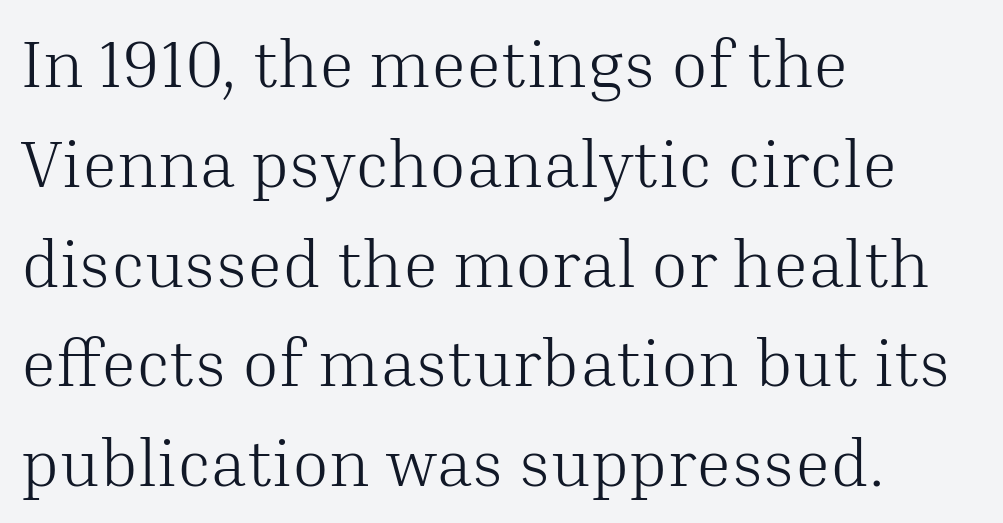
The image shows 67 px light serif type, upright; set left-aligned, normal line spacing (1.49x), normal letter spacing, not underlined; medium stroke contrast and a medium x-height.
